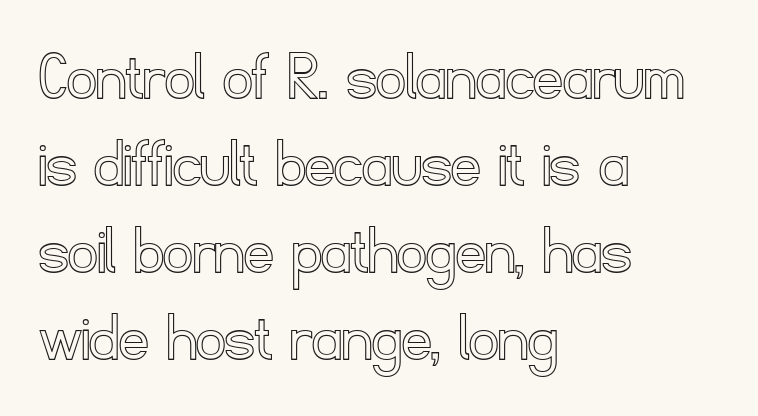
The image shows 72 px text type, upright; set left-aligned, line spacing 1.21x, normal letter spacing, not underlined; a small x-height.
